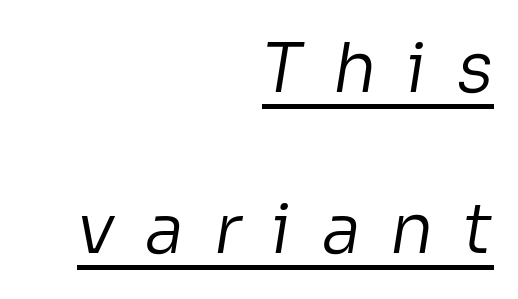
Looks like regular typesetting: each glyph gets only the width it needs. Reading down the block, your eye finds every line finishing at a fixed right position. A continuous stroke trails under the words, as in a hyperlink. What kind of face is this? One without serifs — a sans. The rendering uses a large line-height, opening up the rows. The strokes carry an ordinary text weight at most.
